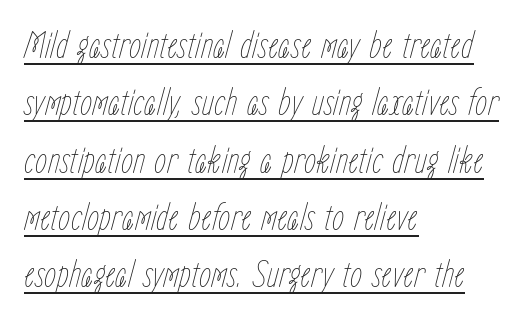
The text carries the slant typical of an italic or oblique font. Counters stay open thanks to moderate or lighter strokes. The designer left line spacing at the default. A student would call this left alignment; a typographer would say flush left, rag right.
